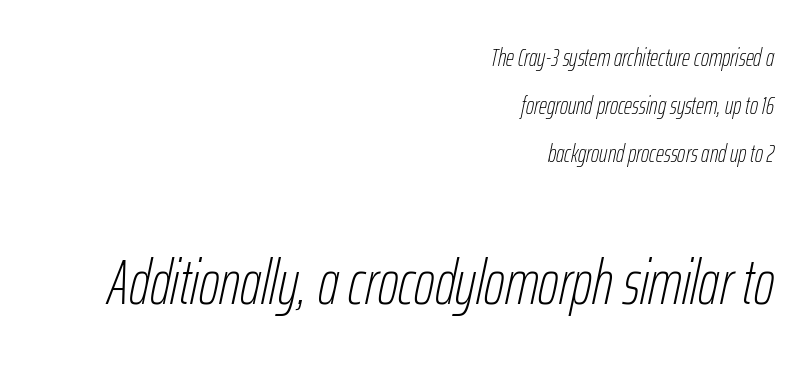
The image shows 63 px thin, condensed type, italic (leaning right); set right-aligned, loose line spacing (1.93x), normal letter spacing, not underlined; the second (bottom) block is 2.52x larger; low stroke contrast and a medium x-height.
